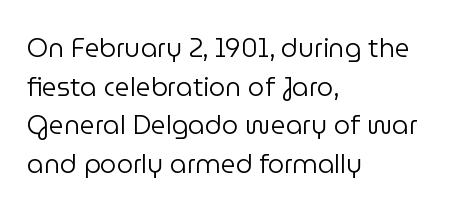
{"italic": "no", "bold": "no", "underline": "no", "align": "left", "line_spacing": "normal", "line_spacing_ratio": 1.49, "letter_spacing": "normal", "letter_spacing_em": 0.0, "glyph_px": 26}
